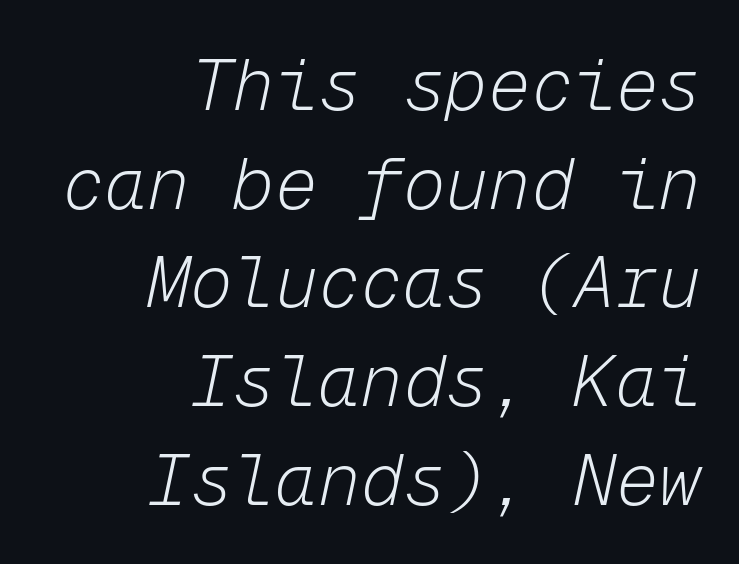
Short note: letters normally spaced. Each stroke keeps to a modest, everyday thickness or less. A flush-right, rag-left setting is used for this passage. Summary of vertical rhythm: regular, with standard interline spacing. You can tell it's italic because the verticals aren't actually vertical. Each letter, wide or thin by design, is forced into the same width here.
